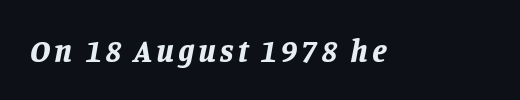
The image shows 32 px bold type, italic (leaning right); set not underlined; low stroke contrast and a large x-height.
